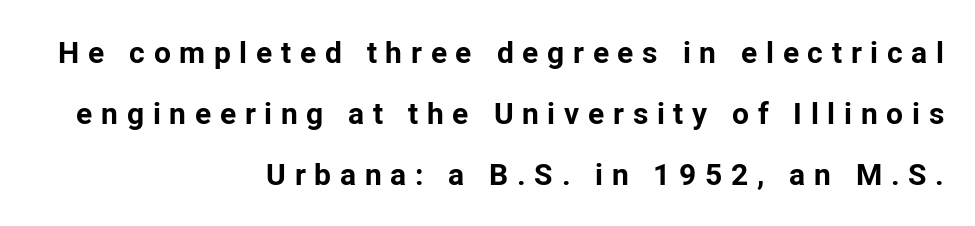
These lines are set flush right with a ragged left edge. The foot of each line stays bare and open. The letters are spread apart with noticeably loose tracking. The designer went with a sans here, leaving each stem footless. Reading down the column, the eye jumps a long way to each next line.
